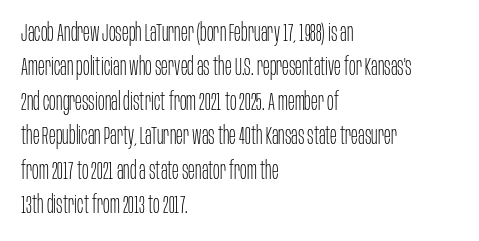
Q: Is the text bold? A: No.
Q: Is the text italic (slanted)? A: No, it is upright.
Q: Is the text underlined? A: No.
Q: How is the paragraph aligned? A: Left-aligned.
Q: Is the spacing between letters normal or unusually wide? A: Normal.
Q: Is the spacing between lines tight, normal or loose? A: Normal.
